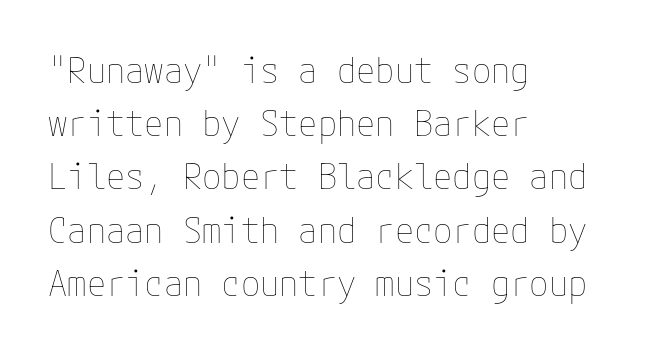
The image shows 35 px thin type, upright; set left-aligned, normal line spacing (1.52x), normal letter spacing, not underlined; low stroke contrast and a medium x-height.
